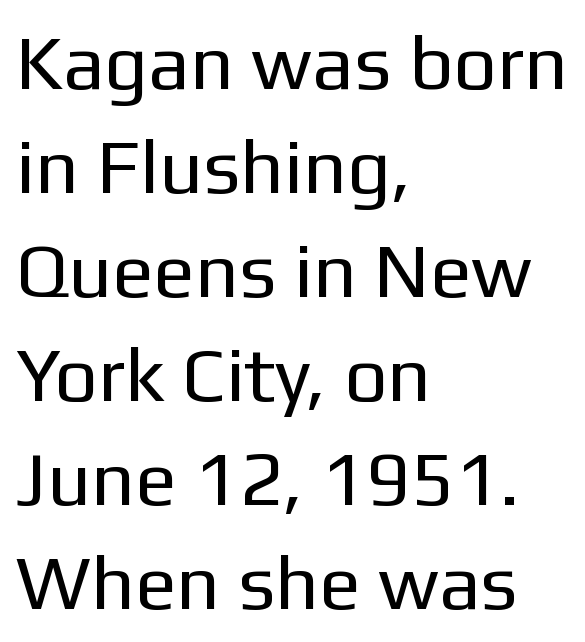
{"serif": "no", "italic": "no", "bold": "no", "weight": "regular", "width": "normal", "stroke_contrast": "low", "x_height": "medium", "monospaced": "no", "underline": "no", "align": "left", "line_spacing": "normal", "line_spacing_ratio": 1.35, "letter_spacing": "normal", "letter_spacing_em": 0.0, "glyph_px": 77}
